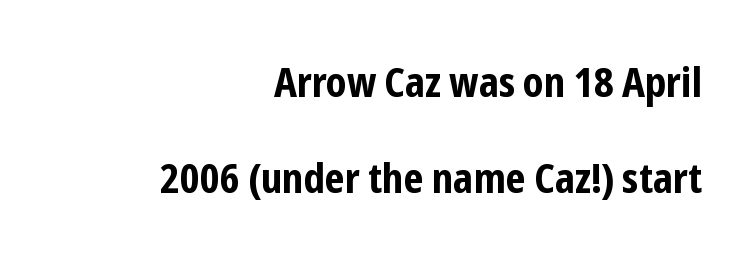
Layout note: lines flush right. The space beneath each line is pristine and unruled. The letterforms sit shoulder to shoulder at normal distance. These lines are rendered in a variable-pitch font.
